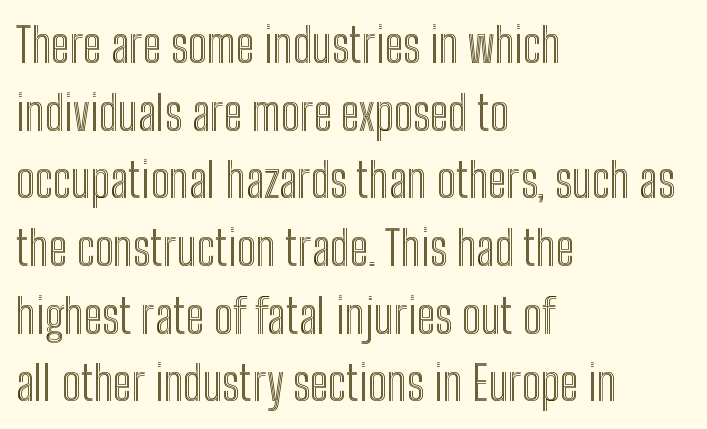
{"italic": "no", "width": "condensed", "x_height": "medium", "monospaced": "no", "underline": "no", "align": "left", "line_spacing": "normal", "line_spacing_ratio": 1.44, "letter_spacing": "normal", "letter_spacing_em": 0.0, "glyph_px": 47}
